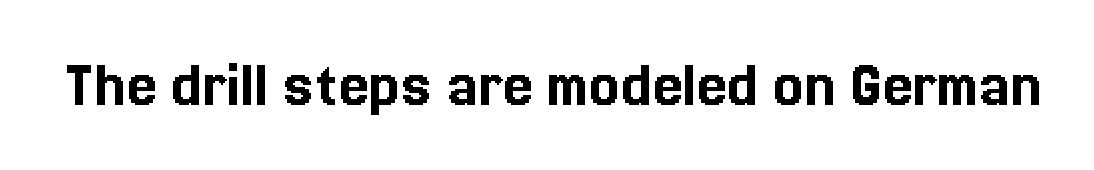
Spacing between characters is what you'd get straight out of the box. Every character sits straight up, as roman type does. Decoration check: the copy has no underline. Varying glyph widths throughout — classic text-font behaviour.
